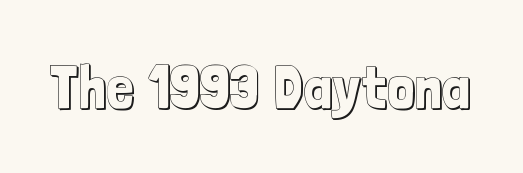
Q: Is the text italic (slanted)? A: No, it is upright.
Q: Is the text underlined? A: No.
Q: Is the spacing between letters normal or unusually wide? A: Normal.
Q: Width (condensed, normal, or wide)? A: Condensed.
Q: x-height? A: Medium.
Q: Monospaced? A: No.
